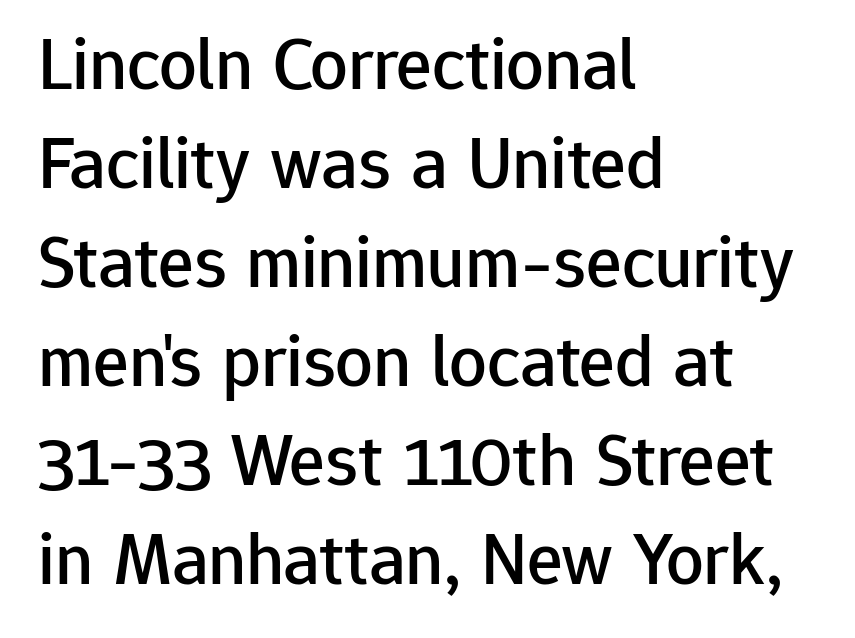
{"serif": "no", "italic": "no", "width": "normal", "stroke_contrast": "low", "x_height": "medium", "monospaced": "no", "underline": "no", "align": "left", "line_spacing": "normal", "line_spacing_ratio": 1.32, "letter_spacing": "normal", "letter_spacing_em": 0.0, "glyph_px": 75}
